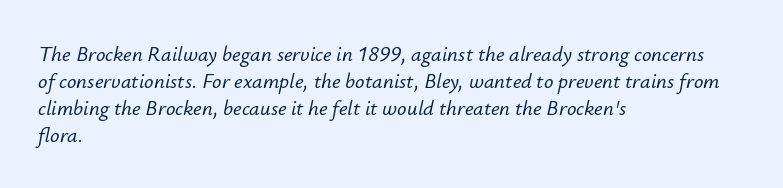
The image shows 21 px text type, italic (leaning right); set left-aligned, normal line spacing (1.29x), normal letter spacing, not underlined.
